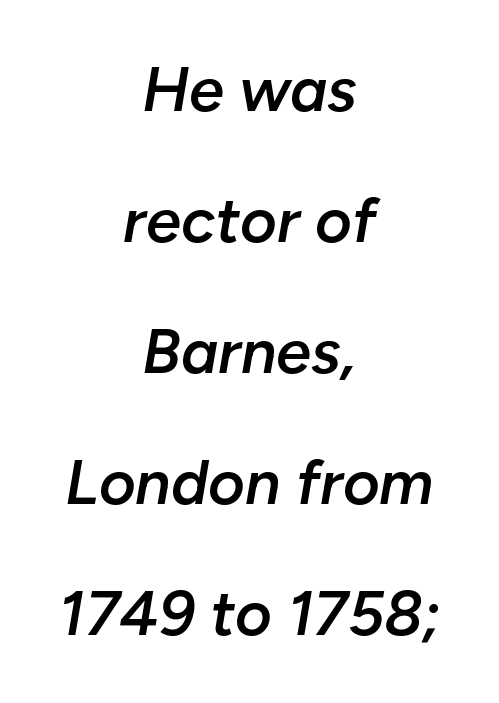
The image shows 63 px semibold type, italic (leaning right); set centered, loose line spacing (2.08x), normal letter spacing, not underlined; low stroke contrast and a medium x-height.
